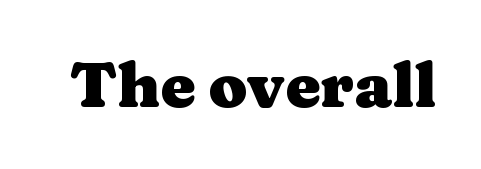
The image shows 63 px heavy, wide serif type, upright; set normal letter spacing, not underlined; medium stroke contrast and a medium x-height.
